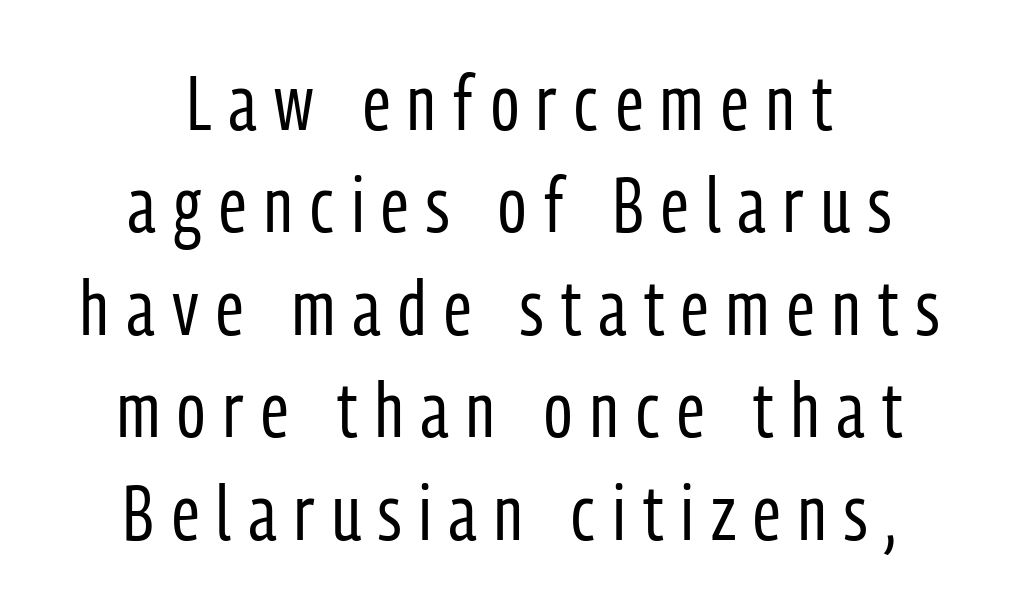
The image shows 77 px regular-weight, condensed sans-serif type, upright; set centered, normal line spacing (1.33x), unusually wide letter spacing (+0.23 em), not underlined; low stroke contrast and a medium x-height.
